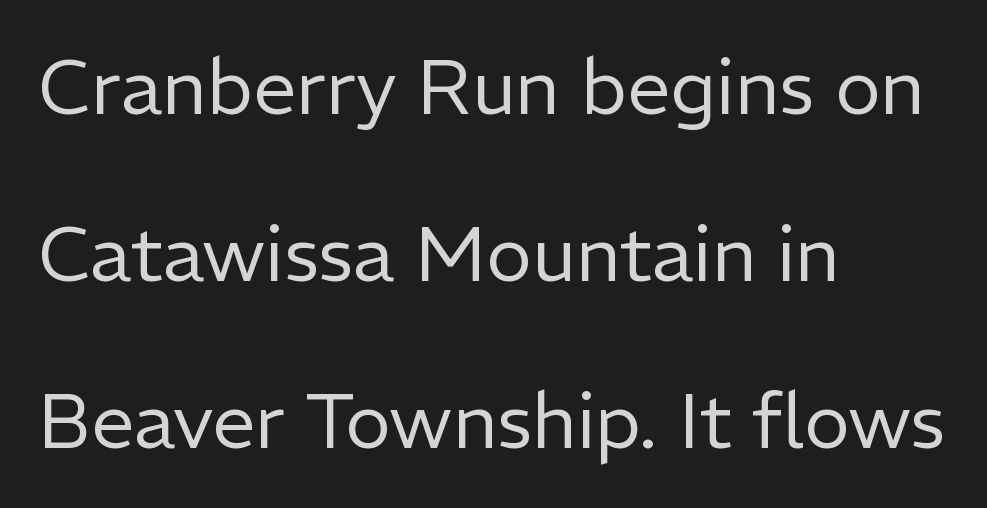
Posture: upright roman. These glyphs show unthickened strokes, regular width or finer. Glyph-to-glyph distance matches everyday printed text. Underlining? Definitely not there. You can tell from the bare stems that sans-serif type was used. Character widths vary here, with narrow letters taking less room than wide ones.
